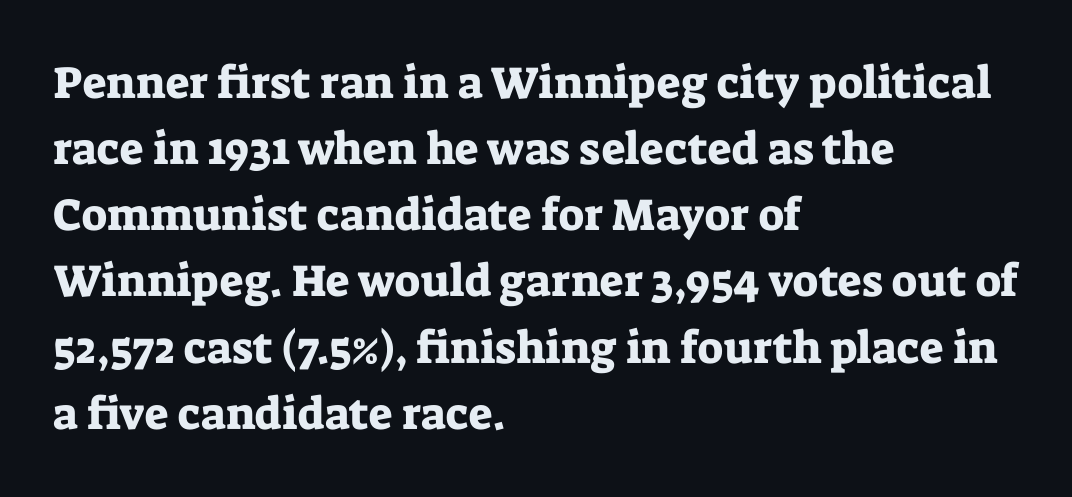
The image shows 45 px serif type, upright; set left-aligned, normal line spacing (1.47x), normal letter spacing, not underlined; low stroke contrast and a medium x-height.
